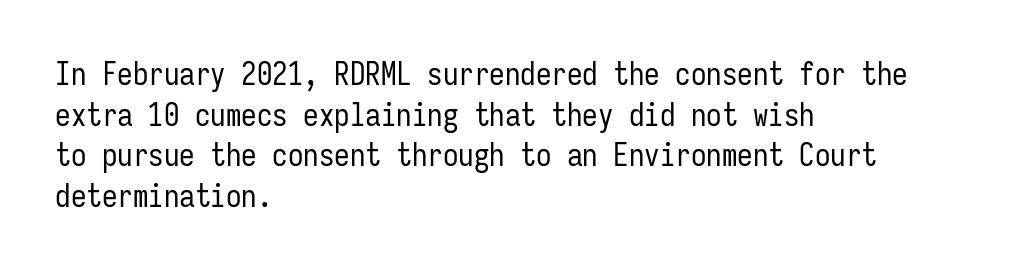
{"serif": "no", "italic": "no", "bold": "no", "weight": "regular", "width": "condensed", "stroke_contrast": "low", "x_height": "medium", "monospaced": "yes", "underline": "no", "align": "left", "line_spacing": "normal", "line_spacing_ratio": 1.31, "letter_spacing": "normal", "letter_spacing_em": 0.0, "glyph_px": 31}
